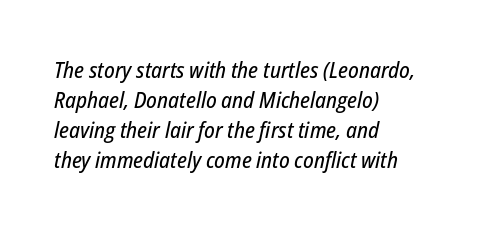
Q: Is the text italic (slanted)? A: Yes, it leans right by about 12 degrees.
Q: Is the text underlined? A: No.
Q: How is the paragraph aligned? A: Left-aligned.
Q: Is the spacing between letters normal or unusually wide? A: Normal.
Q: Is the spacing between lines tight, normal or loose? A: Normal.
